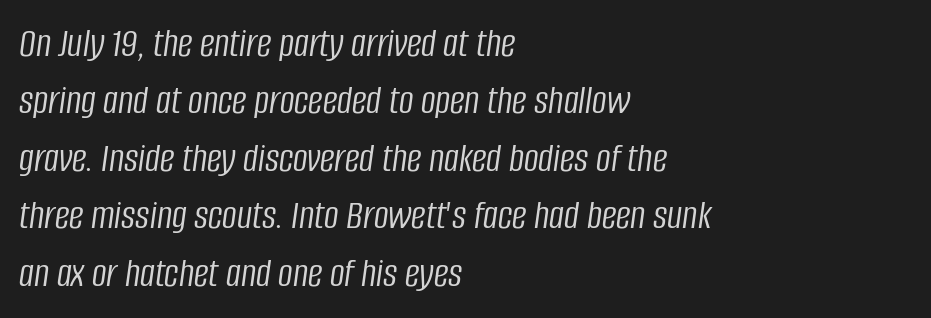
Q: Is the text bold? A: No.
Q: Is the text italic (slanted)? A: Yes, it leans right by about 8 degrees.
Q: Is the text underlined? A: No.
Q: How is the paragraph aligned? A: Left-aligned.
Q: Is the spacing between letters normal or unusually wide? A: Normal.
Q: Is the spacing between lines tight, normal or loose? A: Normal.
Q: Width (condensed, normal, or wide)? A: Condensed.
Q: Stroke contrast? A: Low.
Q: x-height? A: Large.
Q: Monospaced? A: No.
